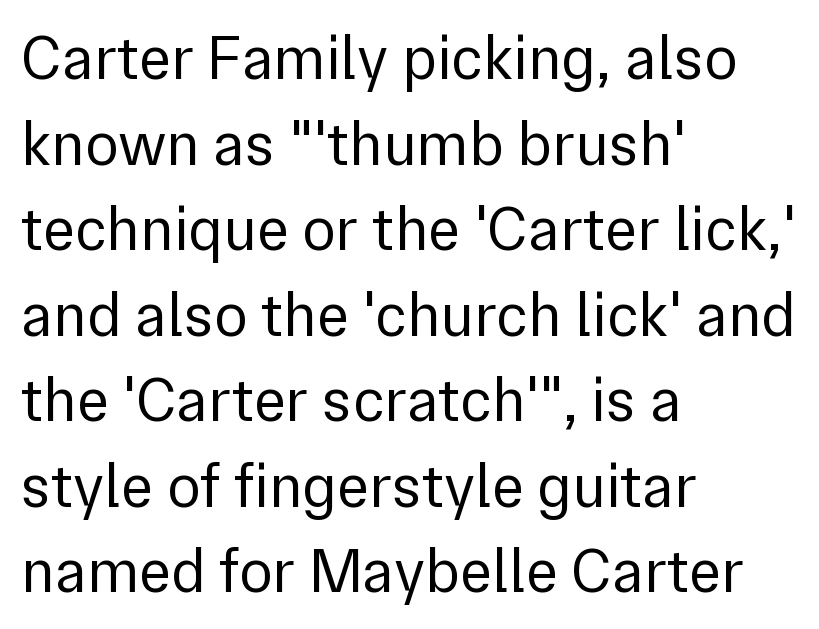
The passage shown is typed in a proportional face where columns would drift. Glance below the letters and you will spot only blank space. This sample keeps an unexceptional amount of space between lines. Grotesque or geometric, the face here clearly has no serifs. Is this a heavy cut? Hardly; it is regular or lighter. Line beginnings align vertically; line endings do not.
